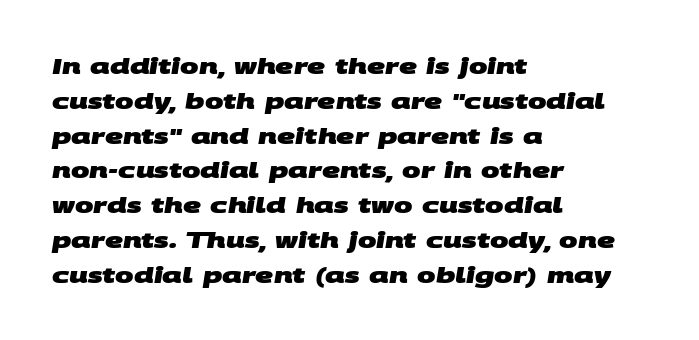
The image shows 22 px bold type; set left-aligned, normal line spacing (1.58x), normal letter spacing, not underlined.
